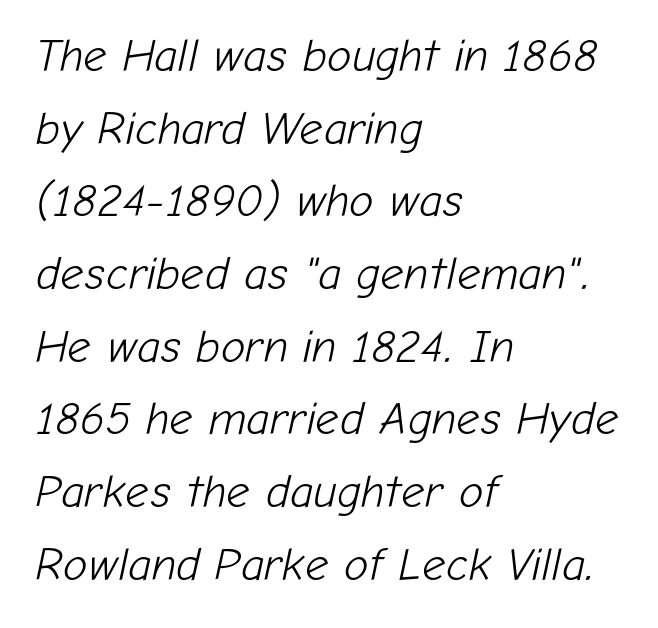
Plain, unruled lines of type. Looking at the ascenders, they clearly lean. Spacing verdict: proportional, widths tailored to each character. The rendering anchors every line to the left-hand side. The font is comparable to plain body text, perhaps lighter. The rendering keeps characters at their native spacing.
